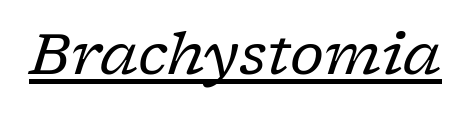
Heaviness? Minimal to ordinary, like unemphasized prose. Character widths vary here, with narrow letters taking less room than wide ones. This sample uses an oblique cut, with every glyph tilted off the vertical. Students, observe the line beneath the letters — that is underlining.
